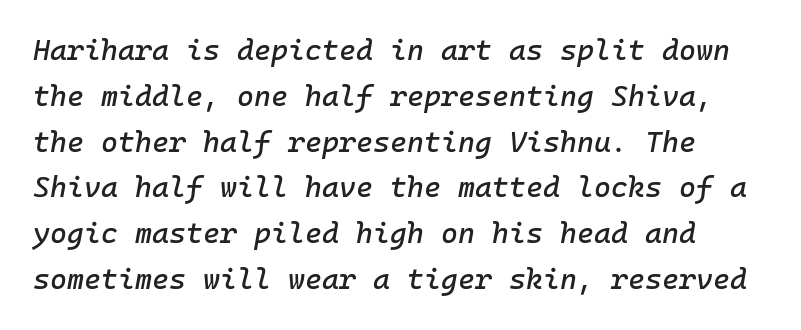
Q: Is the text italic (slanted)? A: Yes, it leans right by about 10 degrees.
Q: Is the text underlined? A: No.
Q: Is the spacing between letters normal or unusually wide? A: Normal.
Q: Is the spacing between lines tight, normal or loose? A: Normal.
Q: Width (condensed, normal, or wide)? A: Normal.
Q: Stroke contrast? A: Low.
Q: x-height? A: Medium.
Q: Monospaced? A: Yes.
